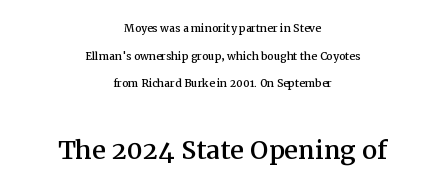
{"serif": "yes", "italic": "no", "width": "normal", "stroke_contrast": "medium", "x_height": "medium", "monospaced": "no", "underline": "no", "align": "center", "line_spacing": "loose", "line_spacing_ratio": 1.98, "letter_spacing": "normal", "letter_spacing_em": 0.0, "larger_block": "second", "size_ratio": 2.43, "glyph_px": 34}
